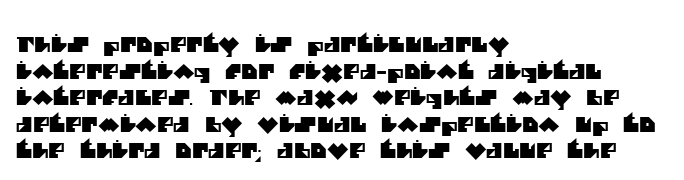
{"underline": "no", "align": "left", "line_spacing": "normal", "line_spacing_ratio": 1.33, "letter_spacing": "normal", "letter_spacing_em": 0.0, "glyph_px": 20}
